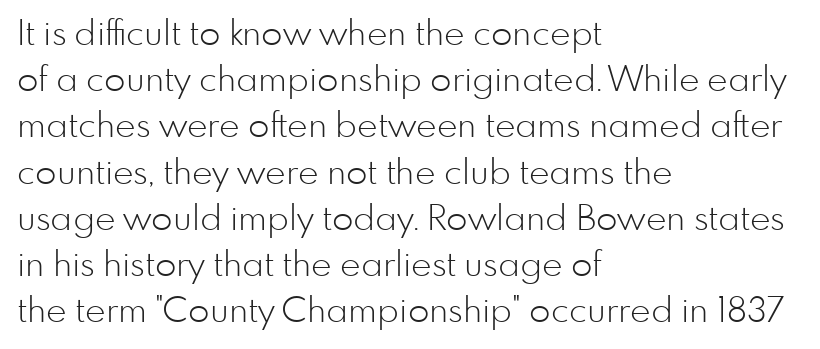
These lines keep a tight, regular rhythm from letter to letter. The passage shown is typed in a proportional face where columns would drift. Quick note: interline space is typical. The text block is weighted toward the left margin, trailing off unevenly rightward. Underline: absent.
